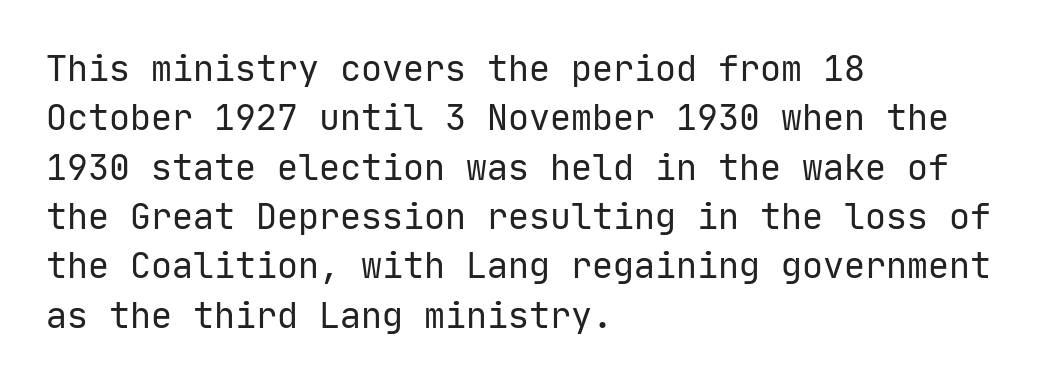
The image shows 35 px regular-weight sans-serif type, upright, monospaced; set left-aligned, normal line spacing (1.41x), normal letter spacing, not underlined; low stroke contrast and a medium x-height.
